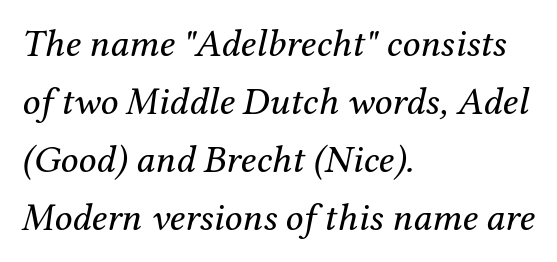
The image shows 39 px regular-weight serif type, italic (leaning right); set left-aligned, normal line spacing (1.49x), normal letter spacing, not underlined; medium stroke contrast and a medium x-height.
